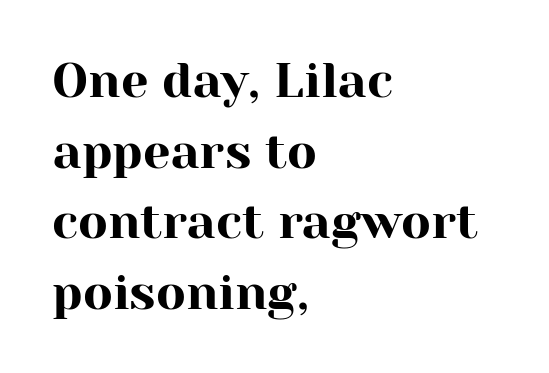
{"serif": "yes", "italic": "no", "width": "normal", "stroke_contrast": "high", "x_height": "medium", "monospaced": "no", "underline": "no", "align": "left", "line_spacing": "normal", "line_spacing_ratio": 1.44, "letter_spacing": "normal", "letter_spacing_em": 0.0, "glyph_px": 49}
